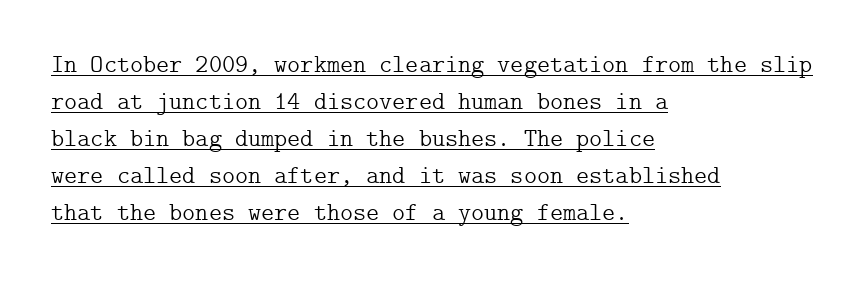
Q: Is the text bold? A: No.
Q: Is the text italic (slanted)? A: No, it is upright.
Q: Is the text underlined? A: Yes.
Q: How is the paragraph aligned? A: Left-aligned.
Q: Is the spacing between letters normal or unusually wide? A: Normal.
Q: Is the spacing between lines tight, normal or loose? A: Normal.
